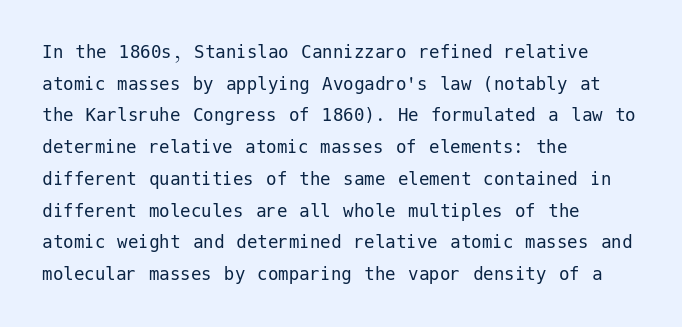
{"italic": "no", "bold": "no", "underline": "no", "align": "left", "line_spacing": "normal", "line_spacing_ratio": 1.51, "letter_spacing": "normal", "letter_spacing_em": 0.0, "glyph_px": 21}
